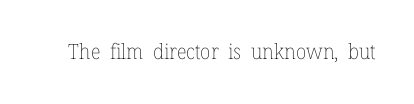
Q: Is the text bold? A: No.
Q: Is the text italic (slanted)? A: No, it is upright.
Q: Is the text underlined? A: No.
Q: Is the spacing between letters normal or unusually wide? A: Normal.
